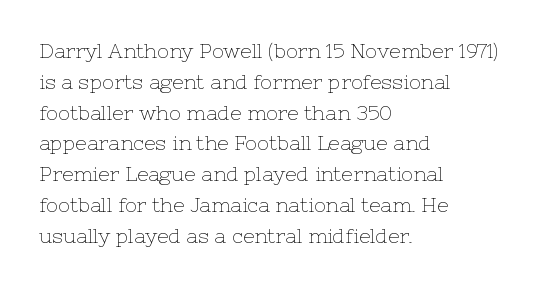
The image shows 20 px text type, upright; set left-aligned, normal line spacing (1.54x), normal letter spacing, not underlined.
